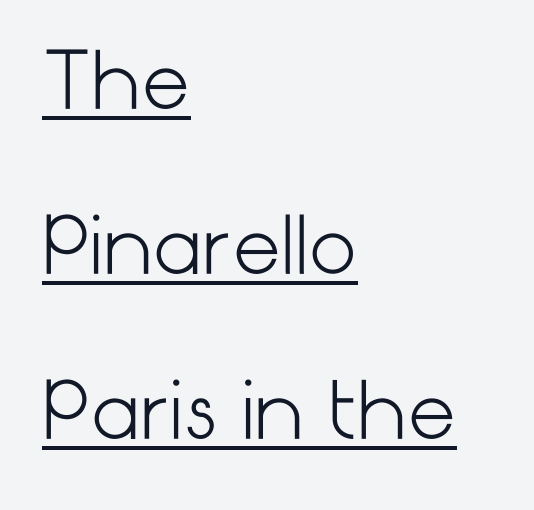
{"serif": "no", "italic": "no", "bold": "no", "weight": "light", "width": "normal", "stroke_contrast": "low", "x_height": "medium", "underline": "yes", "align": "left", "line_spacing": "loose", "line_spacing_ratio": 2.14, "letter_spacing": "normal", "letter_spacing_em": 0.0, "glyph_px": 77}
